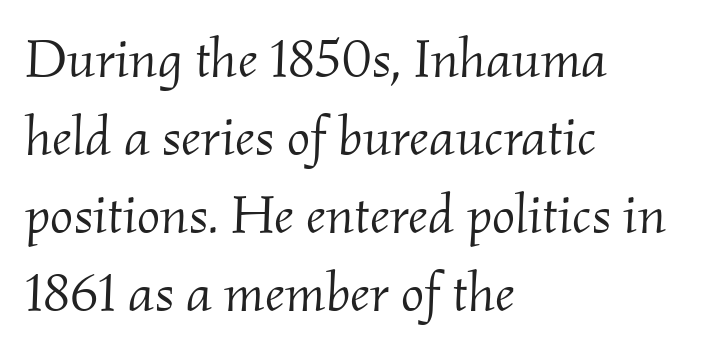
The image shows 55 px light serif type, italic (leaning right); set left-aligned, normal line spacing (1.42x), normal letter spacing, not underlined; medium stroke contrast and a small x-height.
